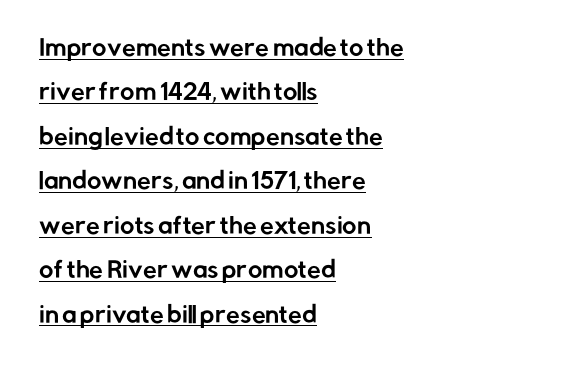
{"italic": "no", "underline": "yes", "align": "left", "line_spacing": "loose", "line_spacing_ratio": 2.02, "letter_spacing": "normal", "letter_spacing_em": 0.0, "glyph_px": 22}
